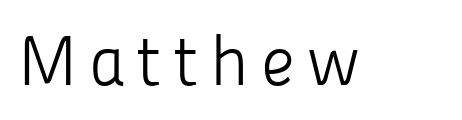
Q: Is the text bold? A: No.
Q: Is the text italic (slanted)? A: No, it is upright.
Q: Is the typeface a serif or a sans-serif typeface? A: Sans-serif.
Q: Is the text underlined? A: No.
Q: Width (condensed, normal, or wide)? A: Normal.
Q: Stroke contrast? A: Low.
Q: x-height? A: Medium.
Q: Monospaced? A: No.
